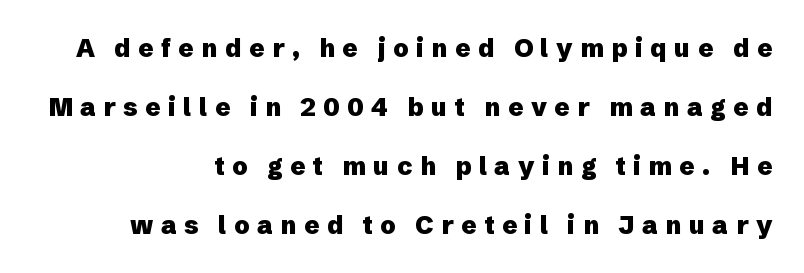
Q: Is the text bold? A: Yes.
Q: Is the text italic (slanted)? A: No, it is upright.
Q: Is the text underlined? A: No.
Q: How is the paragraph aligned? A: Right-aligned.
Q: Is the spacing between letters normal or unusually wide? A: Unusually wide.
Q: Is the spacing between lines tight, normal or loose? A: Loose.
